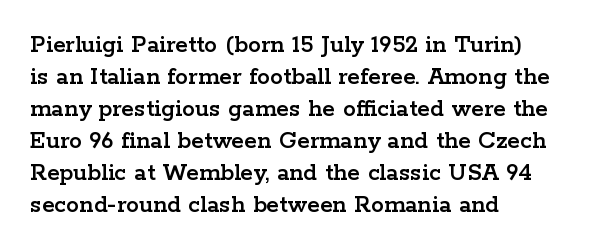
{"italic": "no", "underline": "no", "align": "left", "line_spacing_ratio": 1.23, "letter_spacing": "normal", "letter_spacing_em": 0.0, "glyph_px": 26}
